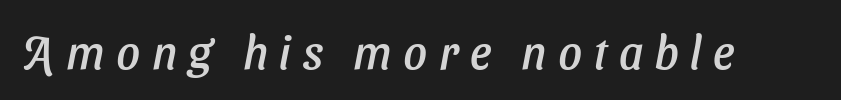
The image shows 46 px text type, italic (leaning right); set unusually wide letter spacing (+0.25 em), not underlined; low stroke contrast and a medium x-height.
